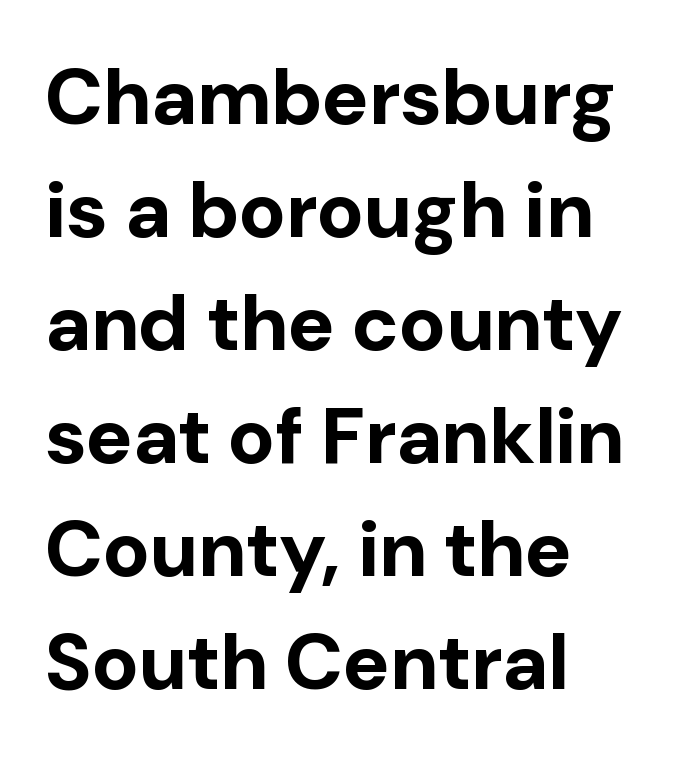
The image shows 79 px bold sans-serif type, upright; set left-aligned, normal line spacing (1.43x), normal letter spacing, not underlined; low stroke contrast and a medium x-height.
